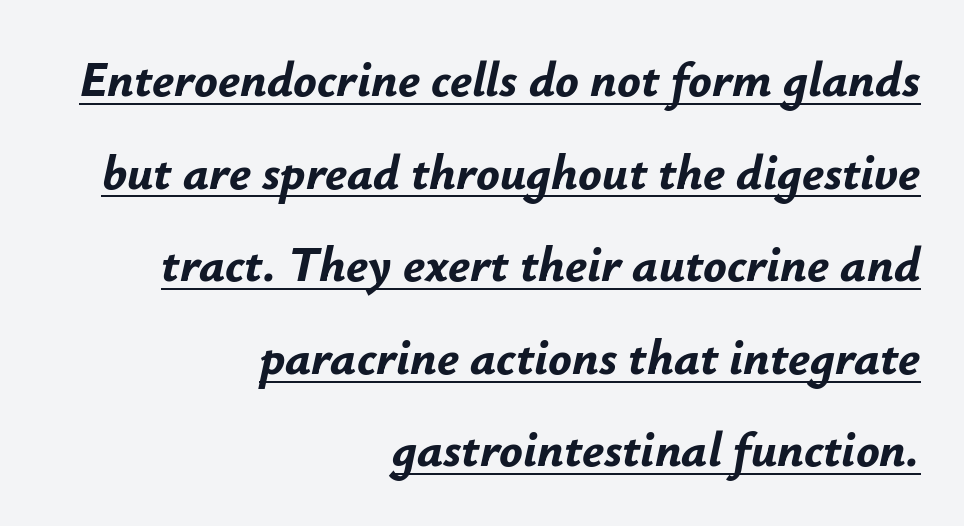
Beneath each row of characters lies a ruled line. The text carries the slant typical of an italic or oblique font. These lines are rendered in a variable-pitch font. Nobody touched the tracking dial on this one. The paragraph shown leans on its right margin.
